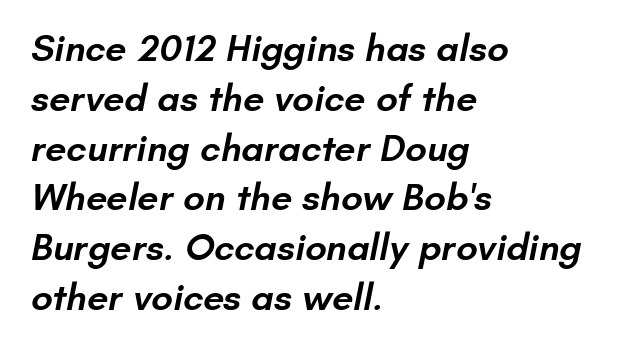
The image shows 38 px semibold sans-serif type; set left-aligned, normal line spacing (1.31x), normal letter spacing, not underlined; low stroke contrast and a small x-height.
